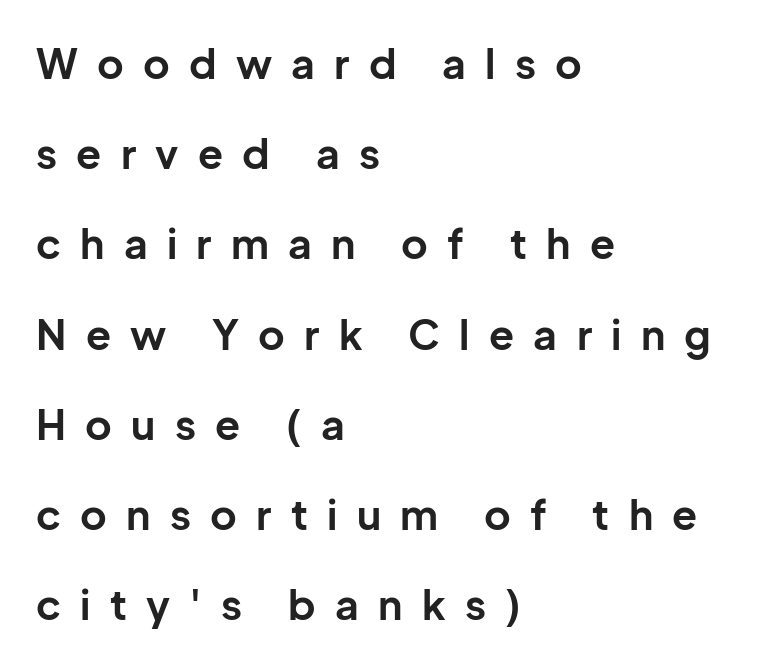
{"serif": "no", "italic": "no", "bold": "yes", "weight": "bold", "width": "normal", "stroke_contrast": "low", "x_height": "medium", "monospaced": "no", "underline": "no", "align": "left", "line_spacing": "loose", "line_spacing_ratio": 2.2, "letter_spacing": "wide", "letter_spacing_em": 0.47, "glyph_px": 41}
